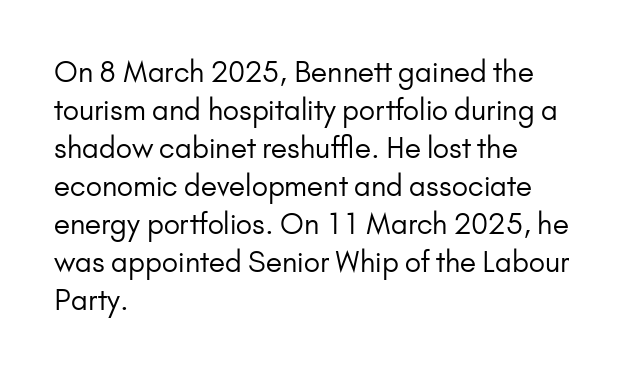
{"serif": "no", "italic": "no", "bold": "no", "weight": "regular", "width": "normal", "stroke_contrast": "low", "x_height": "small", "monospaced": "no", "underline": "no", "align": "left", "line_spacing": "normal", "line_spacing_ratio": 1.36, "letter_spacing": "normal", "letter_spacing_em": 0.0, "glyph_px": 28}
